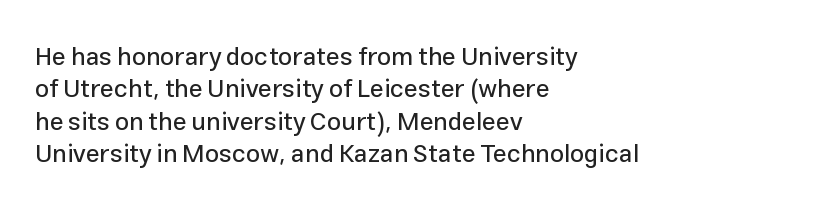
The image shows 25 px text type, upright; set left-aligned, normal line spacing (1.3x), normal letter spacing, not underlined.
